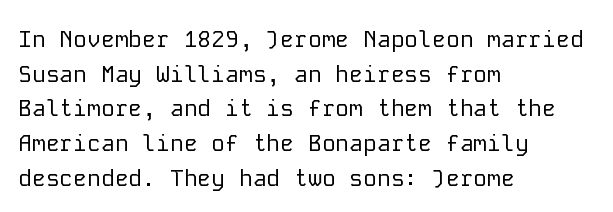
{"italic": "no", "bold": "no", "underline": "no", "align": "left", "line_spacing": "normal", "line_spacing_ratio": 1.51, "letter_spacing": "normal", "letter_spacing_em": 0.0, "glyph_px": 23}
